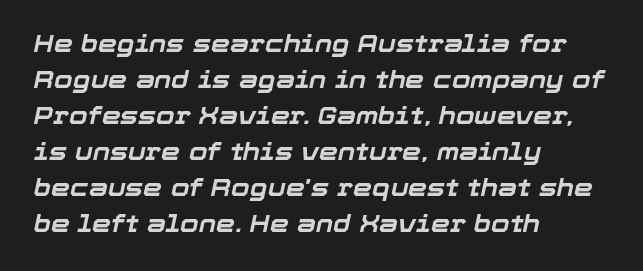
The zone under the glyphs is completely vacant. A full-strength bold gives these letters their thick strokes. Compared with ordinary roman type, these characters are visibly tilted. Compared with typical paragraphs, the rows here are spaced about the same. All the whitespace from short lines collects on the right. Spacing between characters is what you'd get straight out of the box.
